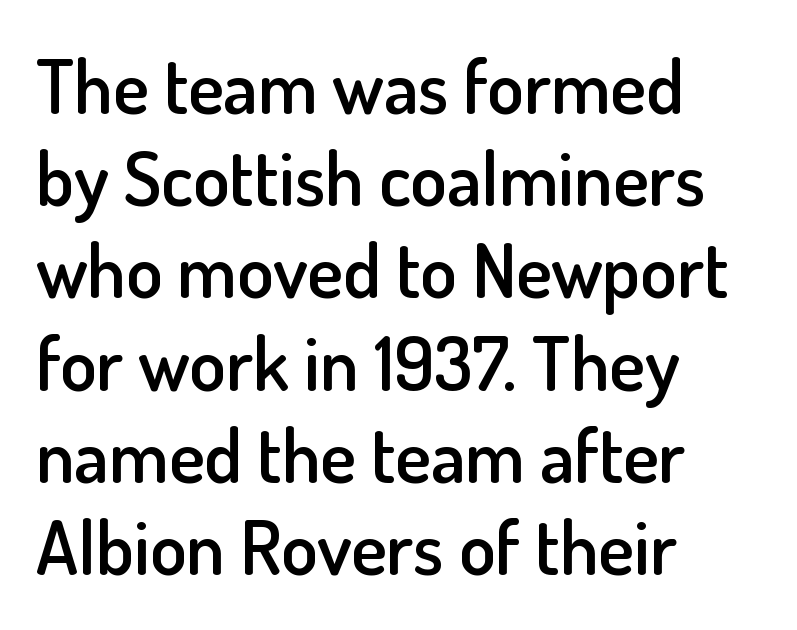
The image shows 75 px semibold sans-serif type, upright; set left-aligned, line spacing 1.23x, normal letter spacing, not underlined; low stroke contrast and a small x-height.
